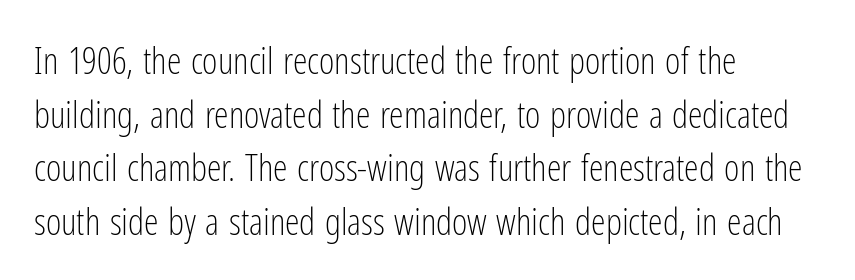
The image shows 37 px light, condensed sans-serif type, upright; set left-aligned, normal line spacing (1.45x), normal letter spacing, not underlined; low stroke contrast and a medium x-height.
